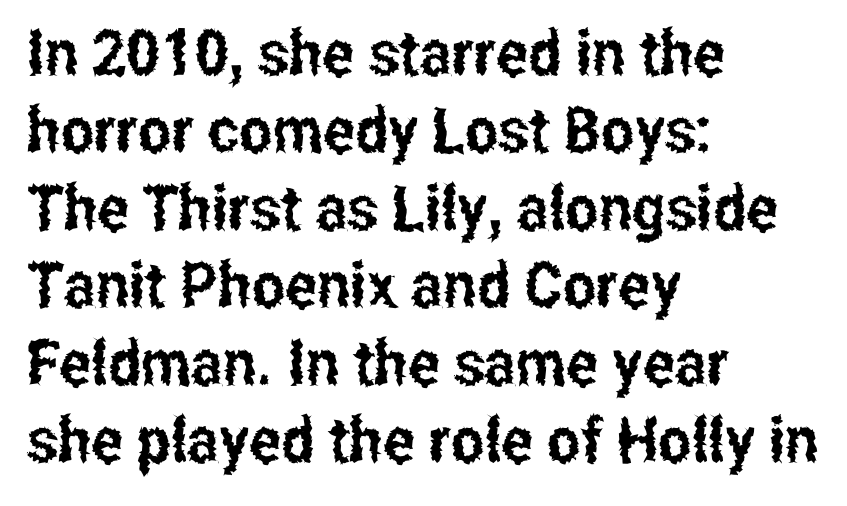
Q: Is the text italic (slanted)? A: No, it is upright.
Q: Is the typeface a serif or a sans-serif typeface? A: Sans-serif.
Q: Is the text underlined? A: No.
Q: How is the paragraph aligned? A: Left-aligned.
Q: Is the spacing between letters normal or unusually wide? A: Normal.
Q: Width (condensed, normal, or wide)? A: Condensed.
Q: Stroke contrast? A: Low.
Q: x-height? A: Medium.
Q: Monospaced? A: No.
